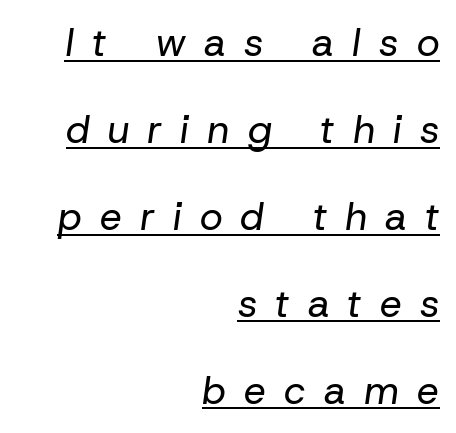
Q: Is the text bold? A: No.
Q: Is the text italic (slanted)? A: Yes, it leans right by about 8 degrees.
Q: Is the text underlined? A: Yes.
Q: How is the paragraph aligned? A: Right-aligned.
Q: Is the spacing between letters normal or unusually wide? A: Unusually wide.
Q: Is the spacing between lines tight, normal or loose? A: Loose.
Q: Width (condensed, normal, or wide)? A: Normal.
Q: Stroke contrast? A: Low.
Q: x-height? A: Medium.
Q: Monospaced? A: No.
